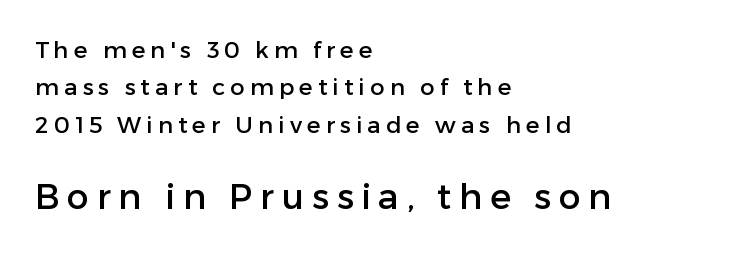
{"serif": "no", "italic": "no", "width": "normal", "stroke_contrast": "low", "x_height": "medium", "monospaced": "no", "underline": "no", "align": "left", "line_spacing": "normal", "line_spacing_ratio": 1.62, "letter_spacing": "wide", "letter_spacing_em": 0.22, "larger_block": "second", "size_ratio": 1.52, "glyph_px": 35}
